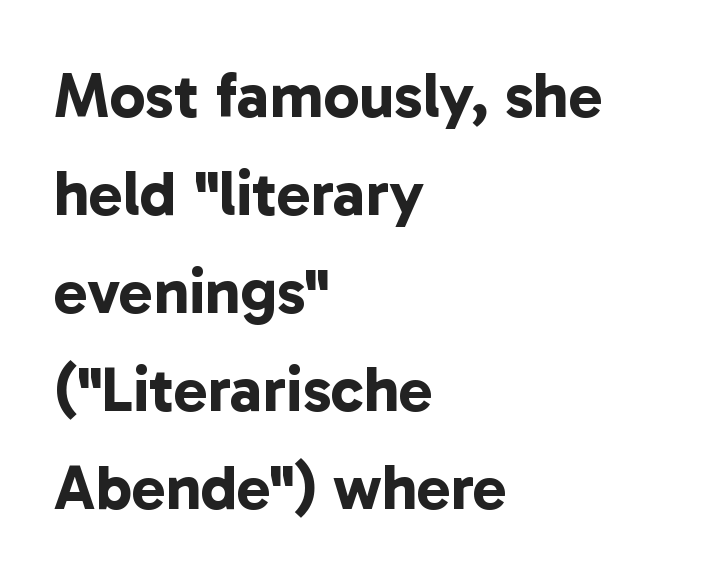
{"serif": "no", "bold": "yes", "weight": "bold", "width": "normal", "stroke_contrast": "low", "x_height": "medium", "monospaced": "no", "underline": "no", "align": "left", "line_spacing": "normal", "line_spacing_ratio": 1.53, "letter_spacing": "normal", "letter_spacing_em": 0.0, "glyph_px": 64}
